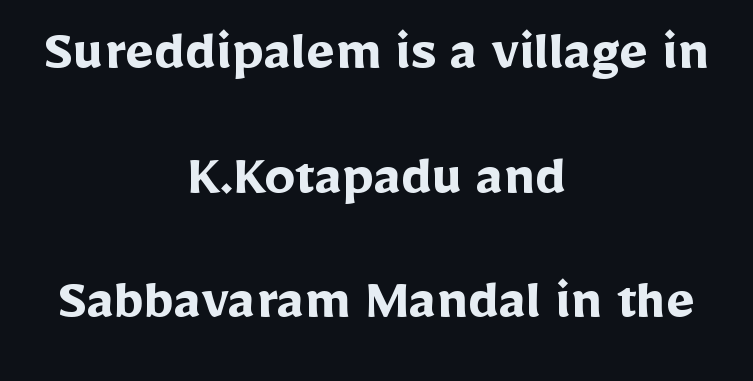
{"serif": "no", "italic": "no", "bold": "yes", "weight": "semibold", "width": "normal", "stroke_contrast": "low", "x_height": "medium", "monospaced": "no", "underline": "no", "align": "center", "line_spacing": "loose", "line_spacing_ratio": 2.01, "letter_spacing": "normal", "letter_spacing_em": 0.0, "glyph_px": 62}
